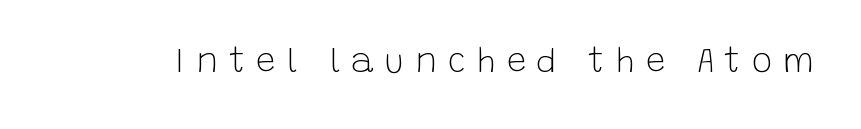
It's the straight-up-and-down kind of type. Stems and bowls with no extra thickness — not bold. Think of a printed novel: that variable character pitch is what you see here. The line texture is sparse and dotted thanks to wide tracking. Letterform terminals end flat and unadorned throughout the passage.
